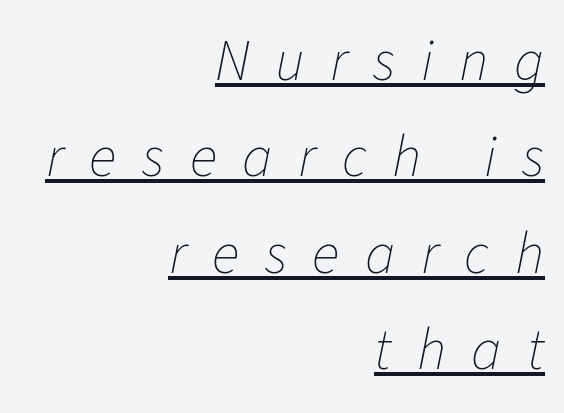
Q: Is the text bold? A: No.
Q: Is the text italic (slanted)? A: Yes, it leans right by about 11 degrees.
Q: Is the text underlined? A: Yes.
Q: How is the paragraph aligned? A: Right-aligned.
Q: Is the spacing between letters normal or unusually wide? A: Unusually wide.
Q: Is the spacing between lines tight, normal or loose? A: Normal.
Q: Width (condensed, normal, or wide)? A: Normal.
Q: Stroke contrast? A: Low.
Q: x-height? A: Medium.
Q: Monospaced? A: No.
